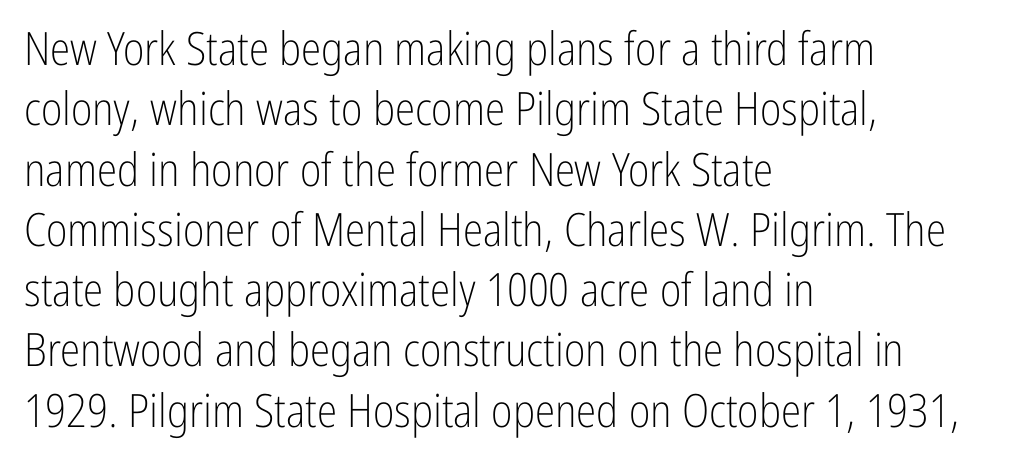
Glance below the letters and you will spot only blank space. Heaviness? Minimal to ordinary, like unemphasized prose. The type is set solid horizontally, with unmodified tracking. Typographically, this falls in the sans-serif category. Looks like regular typesetting: each glyph gets only the width it needs. In terms of leading, this rendering sits right in the middle.
